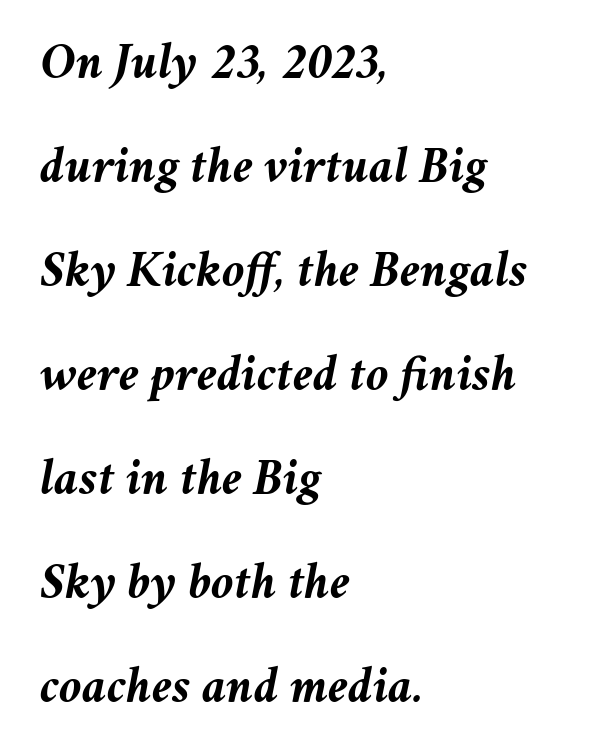
{"italic": "yes", "lean": "right", "slant_degrees": 11, "bold": "yes", "weight": "semibold", "width": "normal", "stroke_contrast": "medium", "x_height": "medium", "monospaced": "no", "underline": "no", "align": "left", "line_spacing": "loose", "line_spacing_ratio": 2.0, "letter_spacing": "normal", "letter_spacing_em": 0.0, "glyph_px": 52}
